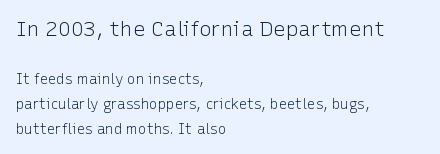
The image shows 21 px text type, upright; set left-aligned, line spacing 1.77x, normal letter spacing, not underlined; the first (top) block is 1.5x larger.
